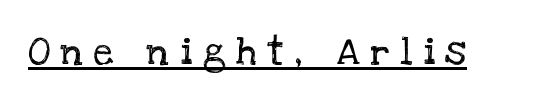
The image shows 39 px regular-weight serif type, upright; set unusually wide letter spacing (+0.28 em), underlined; low stroke contrast and a large x-height.
